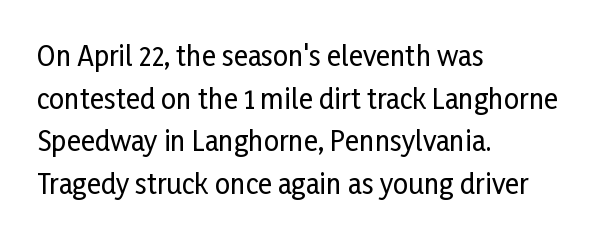
The image shows 27 px text type, upright; set left-aligned, normal line spacing (1.58x), normal letter spacing, not underlined.
